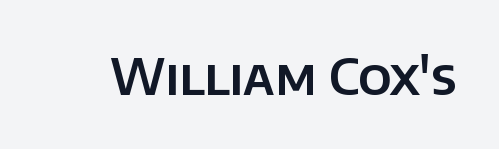
Q: Is the text italic (slanted)? A: No, it is upright.
Q: Is the typeface a serif or a sans-serif typeface? A: Sans-serif.
Q: Is the text underlined? A: No.
Q: Is the spacing between letters normal or unusually wide? A: Normal.
Q: Width (condensed, normal, or wide)? A: Normal.
Q: Stroke contrast? A: Low.
Q: x-height? A: Large.
Q: Monospaced? A: No.
